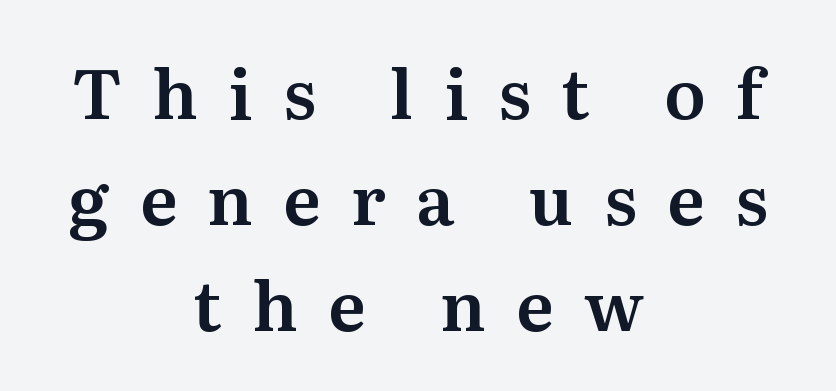
The image shows 68 px serif type, upright; set centered, normal line spacing (1.56x), unusually wide letter spacing (+0.45 em), not underlined; medium stroke contrast and a medium x-height.
